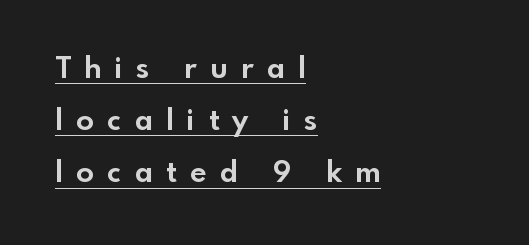
The image shows 29 px bold sans-serif type, upright; set left-aligned, line spacing 1.8x, unusually wide letter spacing (+0.47 em), underlined; a small x-height.
